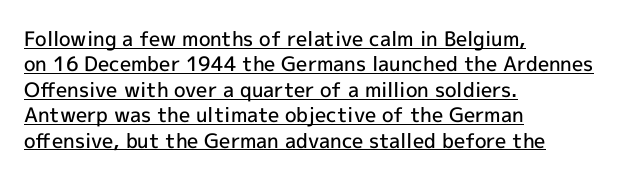
Q: Is the text bold? A: Semi-bold.
Q: Is the text italic (slanted)? A: No, it is upright.
Q: Is the text underlined? A: Yes.
Q: How is the paragraph aligned? A: Left-aligned.
Q: Is the spacing between letters normal or unusually wide? A: Normal.
Q: Is the spacing between lines tight, normal or loose? A: Normal.
